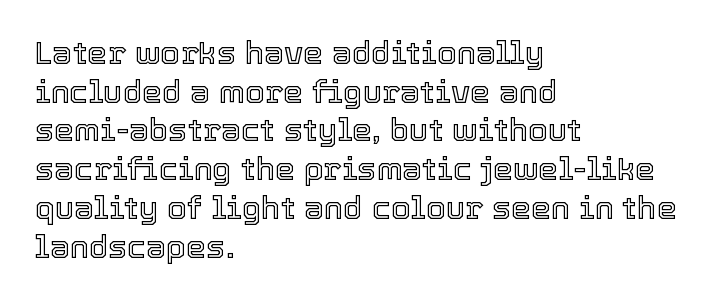
{"italic": "no", "width": "normal", "x_height": "medium", "monospaced": "no", "underline": "no", "align": "left", "line_spacing_ratio": 1.21, "letter_spacing": "normal", "letter_spacing_em": 0.0, "glyph_px": 32}
